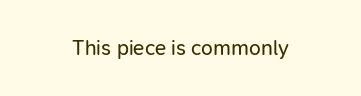
{"italic": "no", "bold": "no", "underline": "no", "align": "center", "letter_spacing": "normal", "letter_spacing_em": 0.0, "glyph_px": 21}
